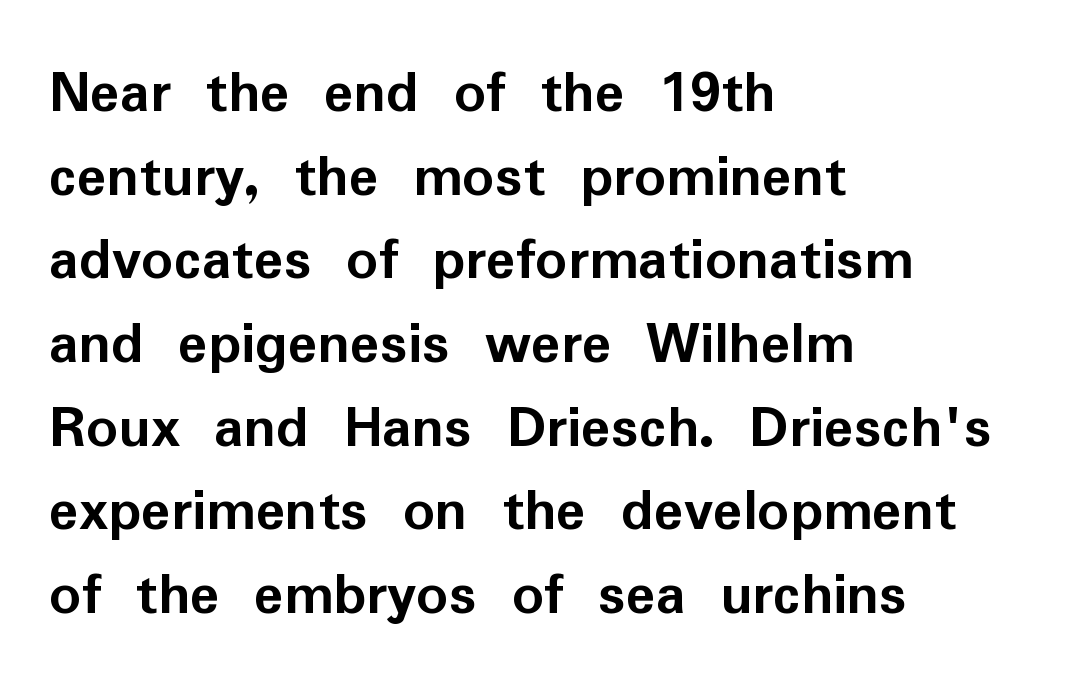
{"serif": "no", "italic": "no", "bold": "yes", "weight": "semibold", "width": "normal", "stroke_contrast": "low", "x_height": "medium", "monospaced": "no", "underline": "no", "align": "left", "line_spacing": "normal", "line_spacing_ratio": 1.35, "letter_spacing": "normal", "letter_spacing_em": 0.0, "glyph_px": 62}
